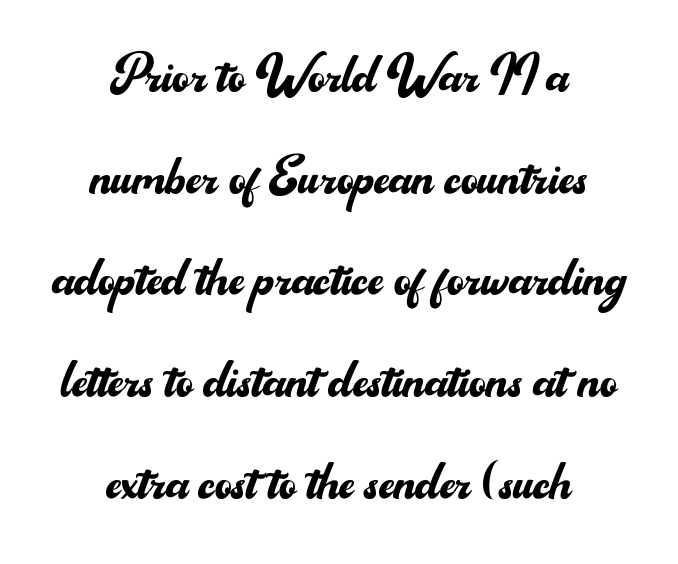
Q: Is the text bold? A: No.
Q: Is the text italic (slanted)? A: Yes.
Q: Is the typeface a serif or a sans-serif typeface? A: Sans-serif.
Q: Is the text underlined? A: No.
Q: How is the paragraph aligned? A: Centered.
Q: Is the spacing between letters normal or unusually wide? A: Normal.
Q: Is the spacing between lines tight, normal or loose? A: Normal.
Q: Width (condensed, normal, or wide)? A: Normal.
Q: Stroke contrast? A: Medium.
Q: x-height? A: Small.
Q: Monospaced? A: No.
